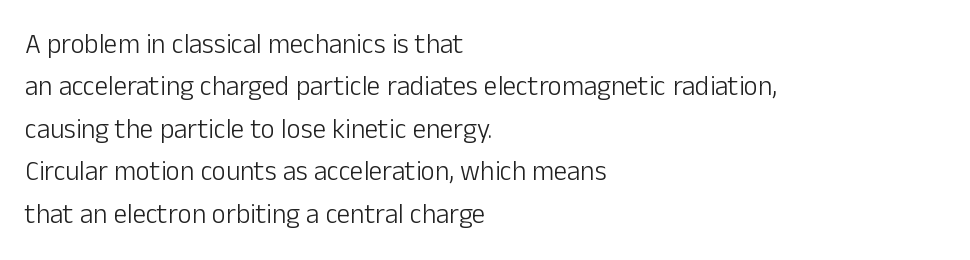
Q: Is the text bold? A: No.
Q: Is the text italic (slanted)? A: No, it is upright.
Q: Is the text underlined? A: No.
Q: How is the paragraph aligned? A: Left-aligned.
Q: Is the spacing between letters normal or unusually wide? A: Normal.
Q: Is the spacing between lines tight, normal or loose? A: Normal.
